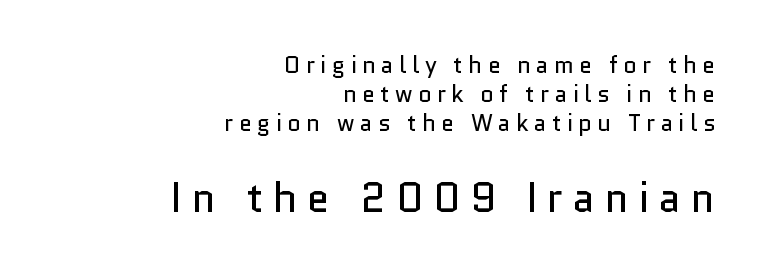
The typesetter chose a ragged-left arrangement here. The zone under the glyphs is completely vacant. Unbolded letterforms with no extra heft. The rendering uses natural spacing where letterforms have individual widths. This is the regular roman posture of the typeface. The type family on display is of the sans-serif kind.
